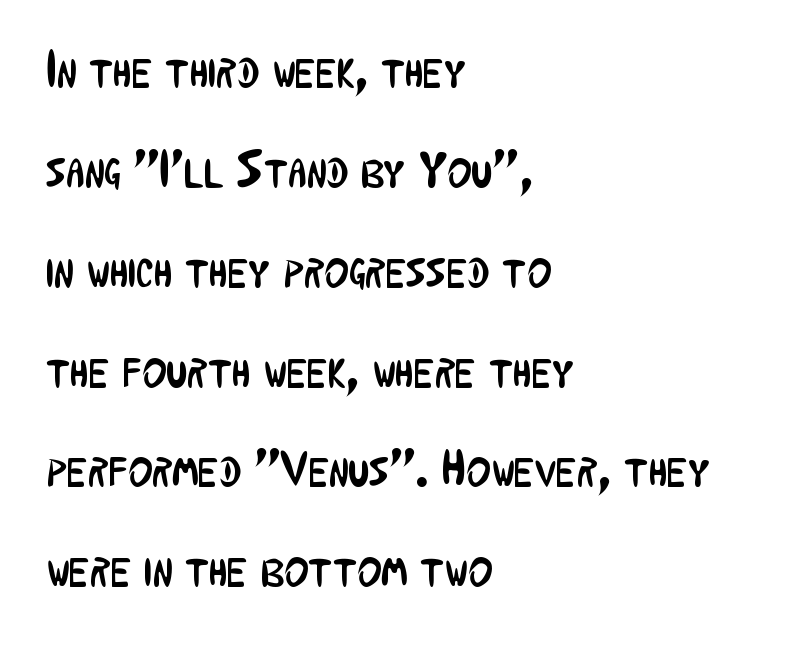
Posture: straight, roman, zero tilt. Bare-footed words on every line. The face used here is rendered with its standard letterfit. Type style note: lacks serifs. A typesetter would call this proportional, since set widths differ per character.
